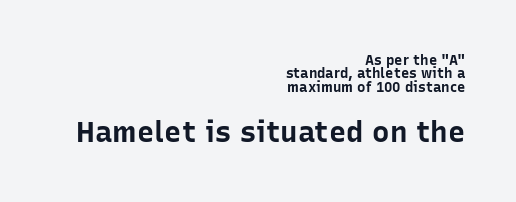
The image shows 29 px bold sans-serif type, upright; set right-aligned, tight line spacing (0.95x), normal letter spacing, not underlined; the second (bottom) block is 2.07x larger; low stroke contrast and a medium x-height.
